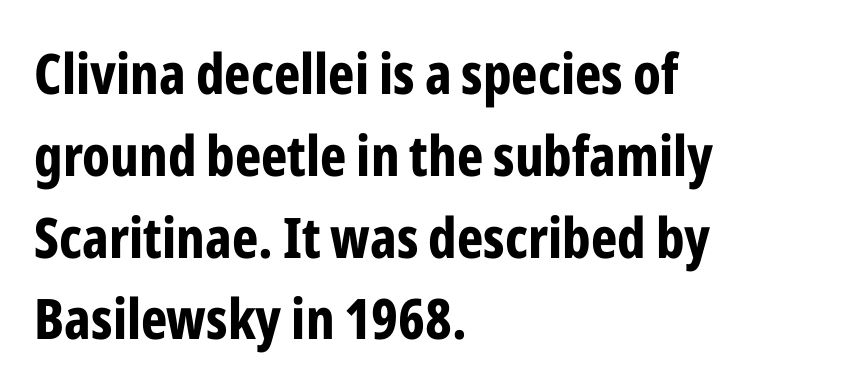
{"serif": "no", "italic": "no", "bold": "yes", "weight": "bold", "width": "condensed", "stroke_contrast": "low", "x_height": "medium", "monospaced": "no", "underline": "no", "align": "left", "line_spacing": "normal", "line_spacing_ratio": 1.46, "letter_spacing": "normal", "letter_spacing_em": 0.0, "glyph_px": 56}
